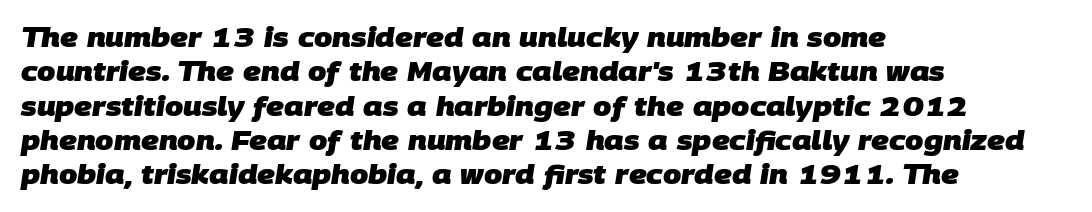
The image shows 26 px bold type; set left-aligned, normal line spacing (1.32x), normal letter spacing, not underlined.
